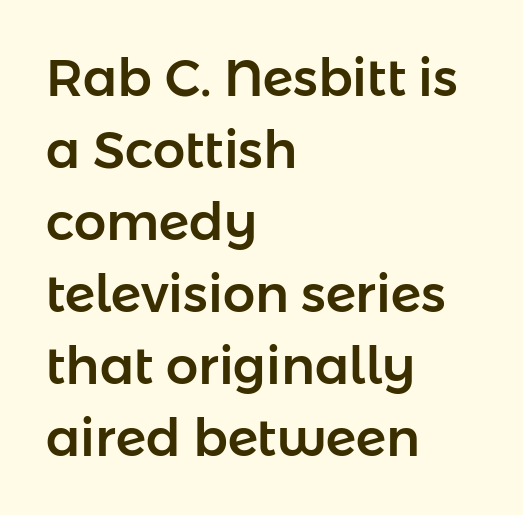
{"serif": "no", "italic": "no", "width": "normal", "stroke_contrast": "low", "x_height": "medium", "monospaced": "no", "underline": "no", "align": "left", "line_spacing": "normal", "line_spacing_ratio": 1.41, "letter_spacing": "normal", "letter_spacing_em": 0.0, "glyph_px": 51}
